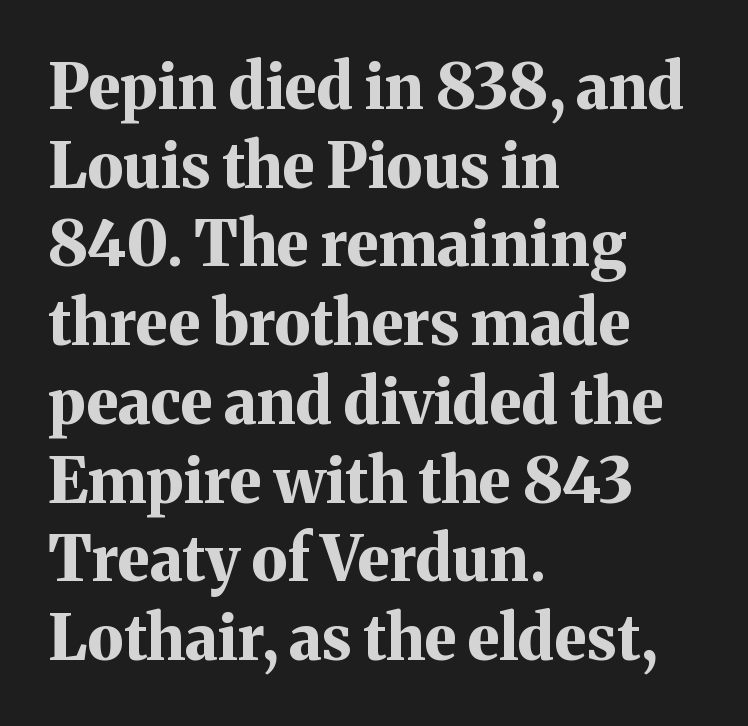
The image shows 62 px bold serif type, upright; set left-aligned, normal line spacing (1.27x), normal letter spacing, not underlined; medium stroke contrast and a medium x-height.
